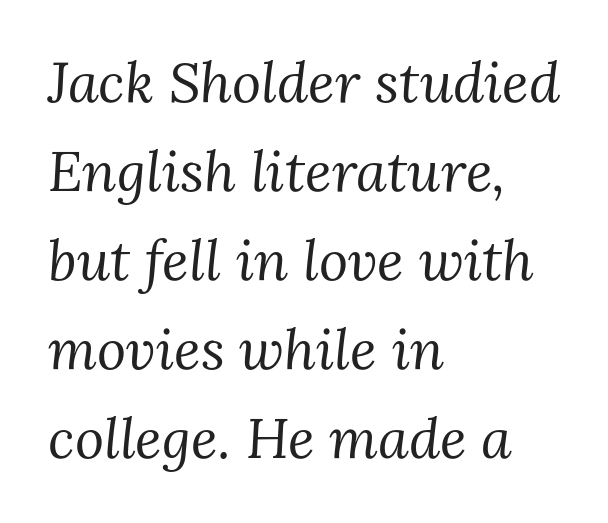
{"serif": "yes", "italic": "yes", "lean": "right", "slant_degrees": 3, "bold": "no", "weight": "regular", "width": "normal", "stroke_contrast": "medium", "x_height": "medium", "monospaced": "no", "underline": "no", "align": "left", "line_spacing": "normal", "line_spacing_ratio": 1.59, "letter_spacing": "normal", "letter_spacing_em": 0.0, "glyph_px": 56}
